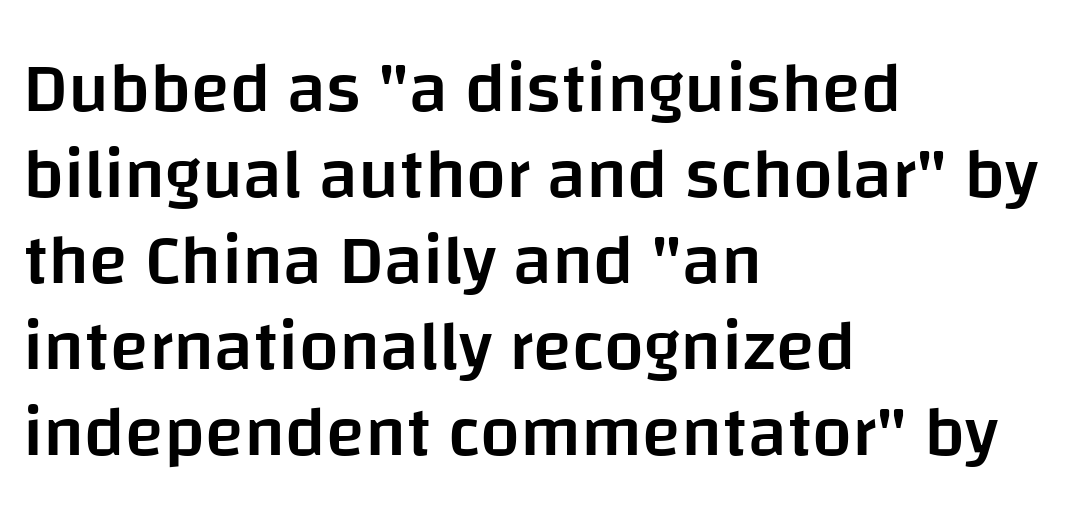
The image shows 71 px semibold sans-serif type, upright; set left-aligned, line spacing 1.21x, normal letter spacing, not underlined; low stroke contrast and a large x-height.
